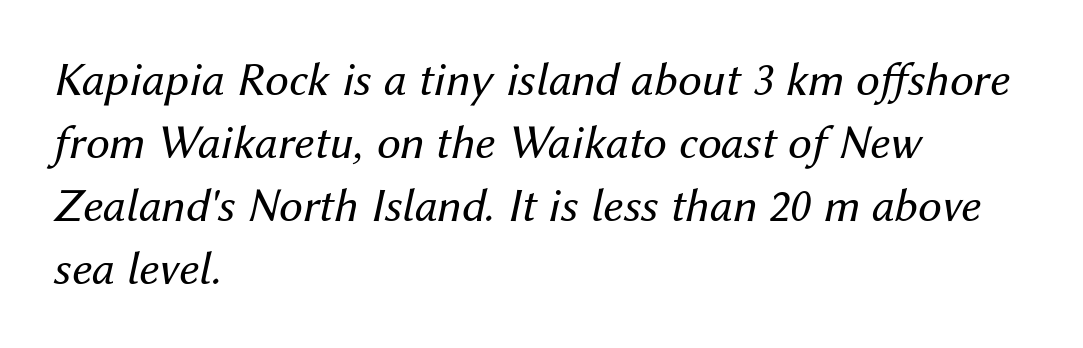
{"italic": "yes", "lean": "right", "slant_degrees": 12, "bold": "no", "weight": "regular", "width": "normal", "stroke_contrast": "medium", "x_height": "medium", "monospaced": "no", "underline": "no", "align": "left", "line_spacing": "normal", "line_spacing_ratio": 1.31, "letter_spacing": "normal", "letter_spacing_em": 0.0, "glyph_px": 48}
